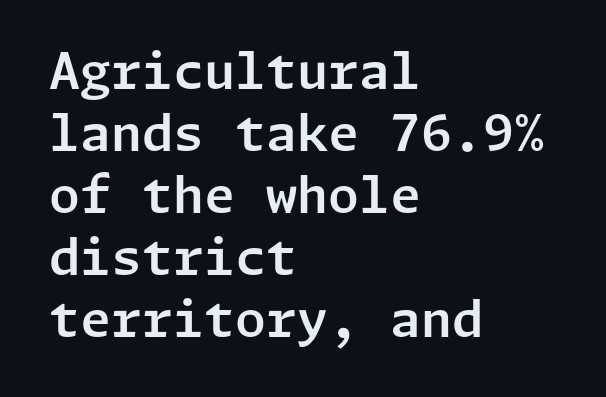
{"serif": "no", "italic": "no", "width": "normal", "stroke_contrast": "low", "x_height": "medium", "underline": "no", "align": "left", "line_spacing_ratio": 1.24, "letter_spacing": "normal", "letter_spacing_em": 0.0, "glyph_px": 50}
